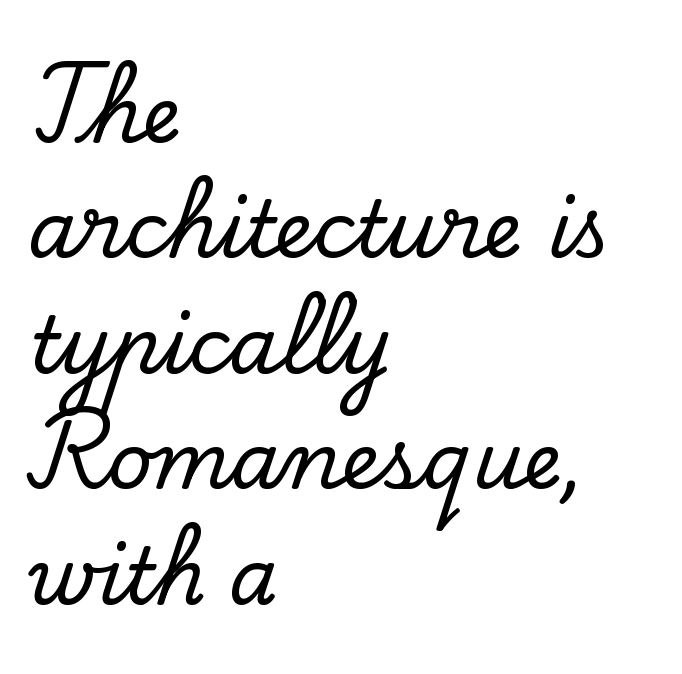
Q: Is the text italic (slanted)? A: Yes.
Q: Is the typeface a serif or a sans-serif typeface? A: Serif.
Q: Is the text underlined? A: No.
Q: How is the paragraph aligned? A: Left-aligned.
Q: Is the spacing between letters normal or unusually wide? A: Normal.
Q: Is the spacing between lines tight, normal or loose? A: Normal.
Q: Width (condensed, normal, or wide)? A: Normal.
Q: Stroke contrast? A: Low.
Q: x-height? A: Small.
Q: Monospaced? A: No.
